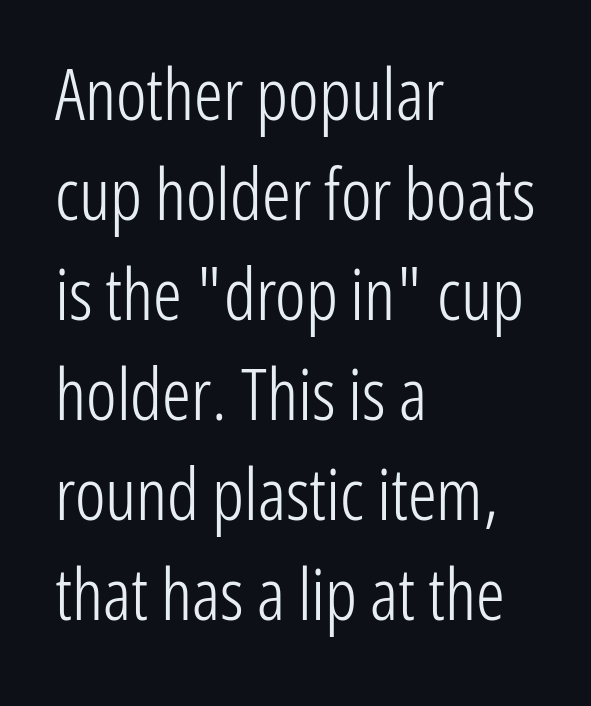
The image shows 72 px light, condensed sans-serif type, upright; set left-aligned, normal line spacing (1.39x), normal letter spacing, not underlined; low stroke contrast and a medium x-height.
